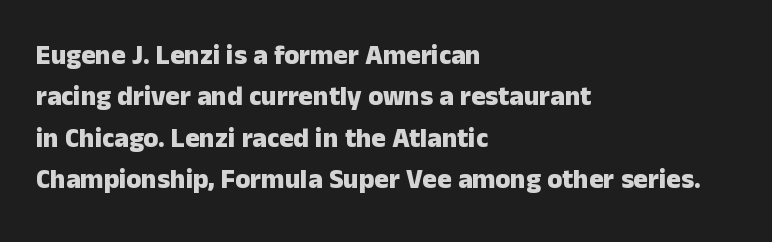
This block has exactly the height ordinary leading produces. The letterforms sit shoulder to shoulder at normal distance. On the weight axis this lands at bold, roughly 700. Line beginnings align vertically; line endings do not. A roman cut, with each character standing at attention.
